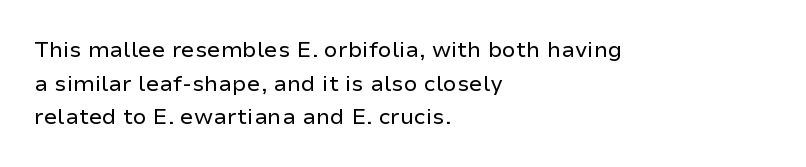
Unbolded letterforms with no extra heft. The letterforms sit shoulder to shoulder at normal distance. Line spacing here is normal. Glance below the letters and you will spot only blank space. Visually the block forms a straight wall on the left and a jagged coastline on the right.
